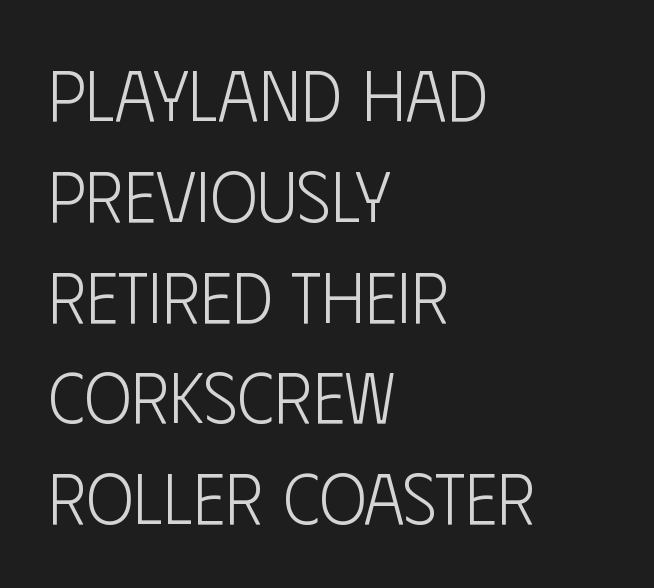
{"serif": "no", "italic": "no", "bold": "no", "weight": "light", "width": "condensed", "stroke_contrast": "low", "x_height": "large", "monospaced": "no", "underline": "no", "align": "left", "line_spacing": "normal", "line_spacing_ratio": 1.42, "letter_spacing": "normal", "letter_spacing_em": 0.0, "glyph_px": 71}
